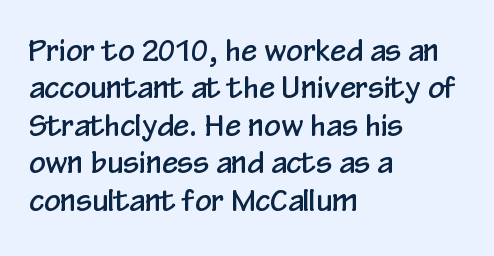
Q: Is the text italic (slanted)? A: No, it is upright.
Q: Is the typeface a serif or a sans-serif typeface? A: Sans-serif.
Q: Is the text underlined? A: No.
Q: How is the paragraph aligned? A: Left-aligned.
Q: Is the spacing between letters normal or unusually wide? A: Normal.
Q: Is the spacing between lines tight, normal or loose? A: Normal.
Q: Width (condensed, normal, or wide)? A: Condensed.
Q: Stroke contrast? A: Low.
Q: x-height? A: Medium.
Q: Monospaced? A: No.
